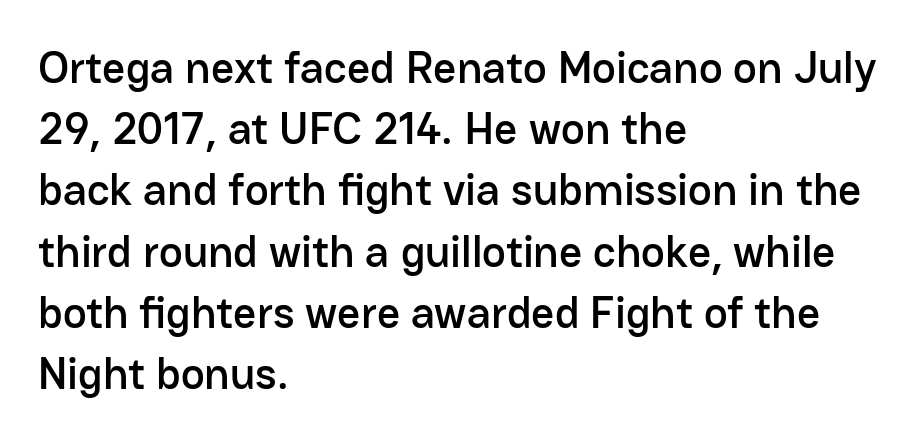
Q: Is the text italic (slanted)? A: No, it is upright.
Q: Is the typeface a serif or a sans-serif typeface? A: Sans-serif.
Q: Is the text underlined? A: No.
Q: How is the paragraph aligned? A: Left-aligned.
Q: Is the spacing between letters normal or unusually wide? A: Normal.
Q: Is the spacing between lines tight, normal or loose? A: Normal.
Q: Width (condensed, normal, or wide)? A: Normal.
Q: Stroke contrast? A: Low.
Q: x-height? A: Medium.
Q: Monospaced? A: No.
